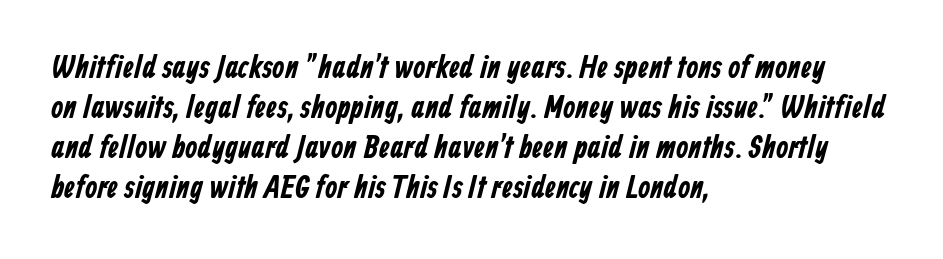
The image shows 31 px condensed sans-serif type; set left-aligned, normal line spacing (1.29x), normal letter spacing, not underlined; low stroke contrast and a medium x-height.
